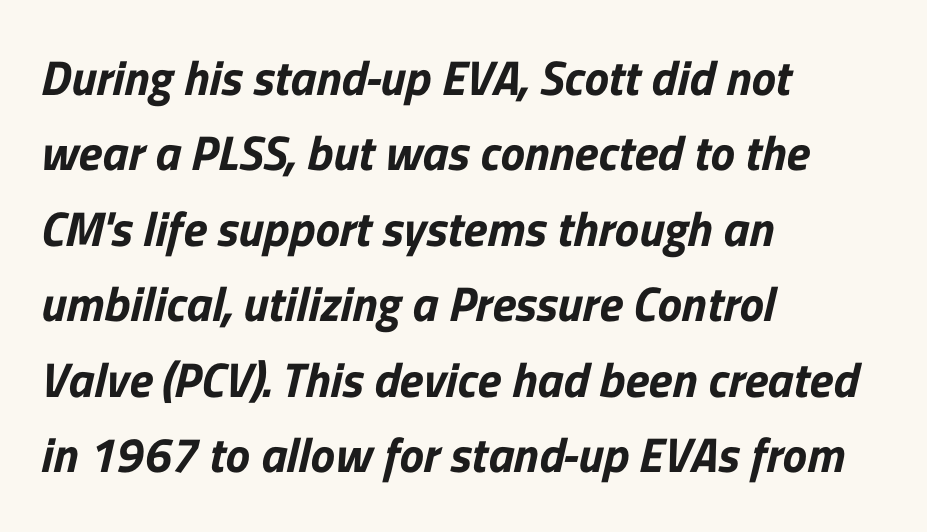
The image shows 49 px sans-serif type; set left-aligned, normal line spacing (1.54x), normal letter spacing, not underlined; low stroke contrast and a medium x-height.
